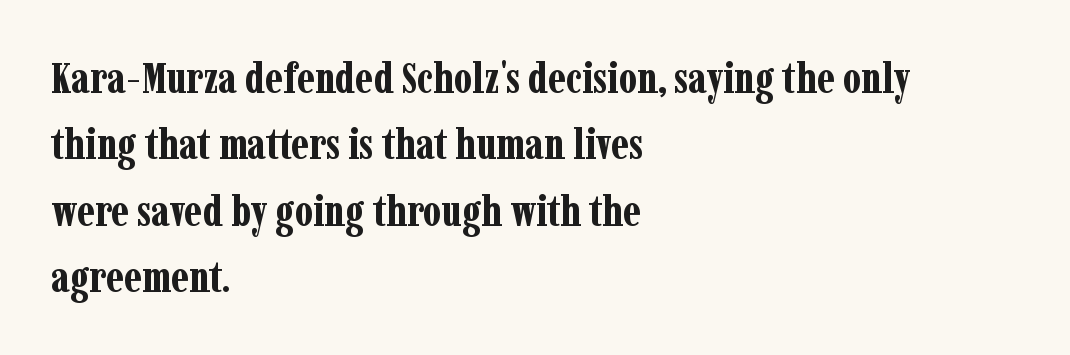
The image shows 44 px bold, condensed serif type, upright; set left-aligned, normal line spacing (1.51x), normal letter spacing, not underlined; low stroke contrast and a medium x-height.
